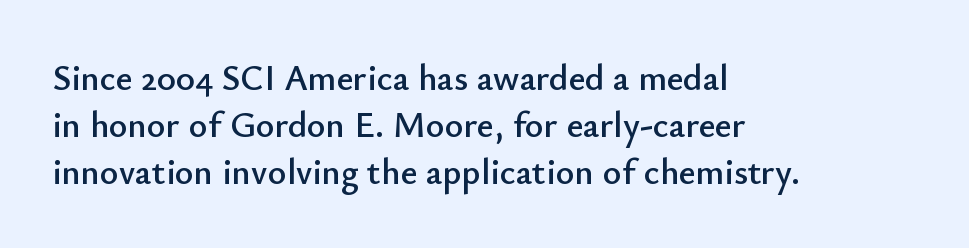
A clean baseline with only descenders dipping below it. Style check: upright. Leading: standard. Standard letterfit; no display-style spreading of the glyphs. The face used here is proportionally spaced, like ordinary book or web type. The lines in this sample share a left origin and differ only in where they stop.
